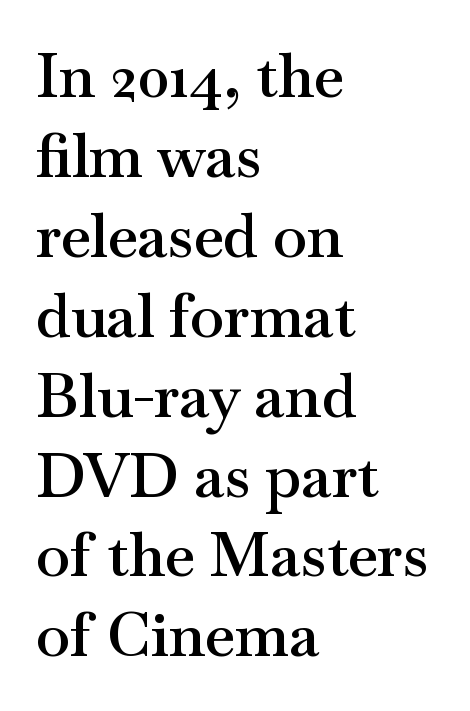
Underline: absent. These lines carry some extra weight — a demibold, not a full bold. What's the leading like? Ordinary, nothing unusual. A typesetter would call this proportional, since set widths differ per character.
